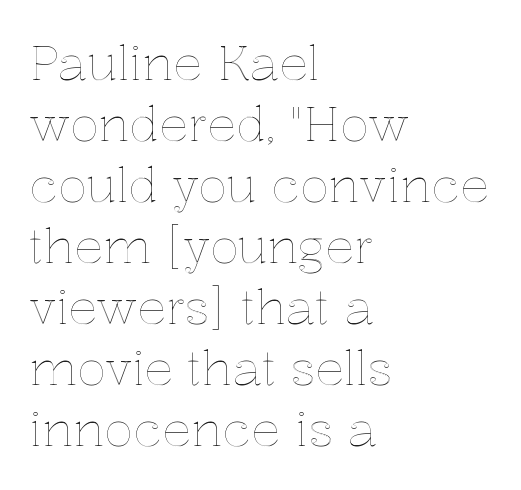
Q: Is the text italic (slanted)? A: No, it is upright.
Q: Is the text underlined? A: No.
Q: How is the paragraph aligned? A: Left-aligned.
Q: Is the spacing between letters normal or unusually wide? A: Normal.
Q: Is the spacing between lines tight, normal or loose? A: Normal.
Q: Width (condensed, normal, or wide)? A: Normal.
Q: x-height? A: Medium.
Q: Monospaced? A: No.
